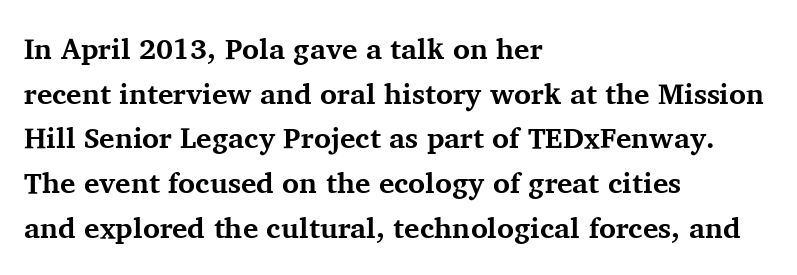
{"serif": "yes", "italic": "no", "bold": "yes", "weight": "bold", "width": "normal", "stroke_contrast": "medium", "x_height": "medium", "monospaced": "no", "underline": "no", "align": "left", "line_spacing": "normal", "line_spacing_ratio": 1.54, "letter_spacing": "normal", "letter_spacing_em": 0.0, "glyph_px": 29}
